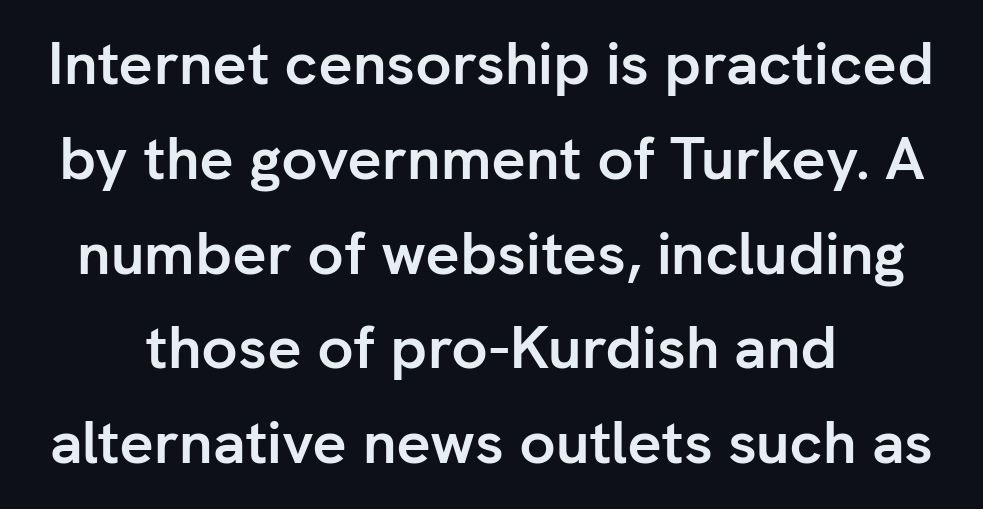
A typesetter would call this proportional, since set widths differ per character. Every stem runs plumb, perpendicular to the baseline. Lines of text with bare space underneath. Does the leading feel generous? No, just average. Standard letterfit; no display-style spreading of the glyphs.
